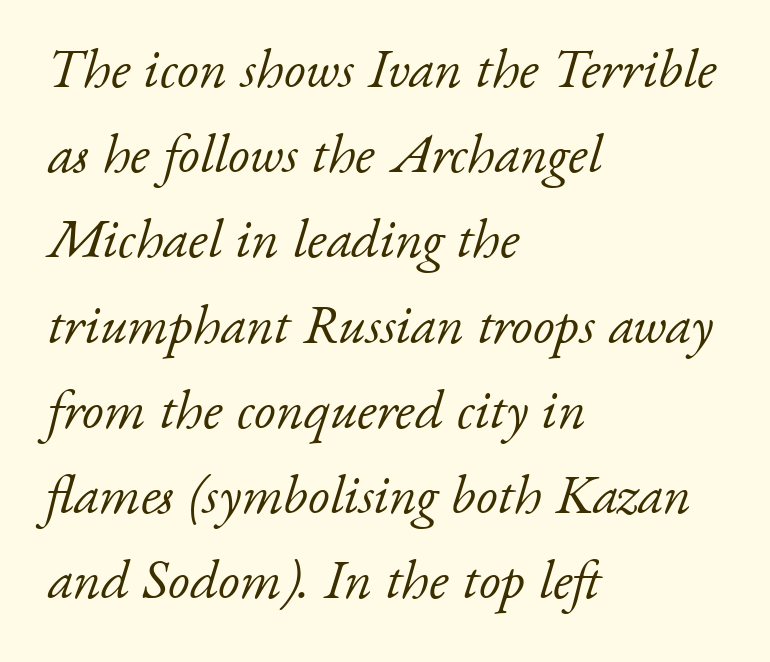
Stroke thickness stays within the range of a standard reading face or lighter. In terms of letterspacing, this is plain default setting. Each letter's strokes conclude with small projecting serifs. Typeset ragged right — the left edge is the straight one. Honestly, there is no underline to notice here at all.
